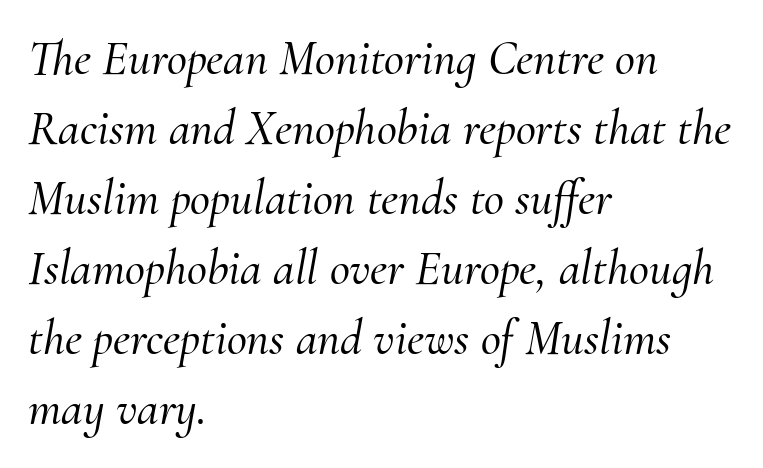
Q: Is the text italic (slanted)? A: Yes, it leans right by about 10 degrees.
Q: Is the typeface a serif or a sans-serif typeface? A: Serif.
Q: Is the text underlined? A: No.
Q: How is the paragraph aligned? A: Left-aligned.
Q: Is the spacing between letters normal or unusually wide? A: Normal.
Q: Is the spacing between lines tight, normal or loose? A: Normal.
Q: Width (condensed, normal, or wide)? A: Normal.
Q: Stroke contrast? A: Medium.
Q: x-height? A: Small.
Q: Monospaced? A: No.
